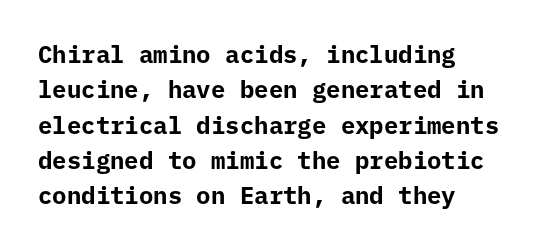
The baseline area is clear. Rendered with straight, roman letterforms. The face used here has the dense, thick strokes of a bold. One-word summary of the alignment: left.
